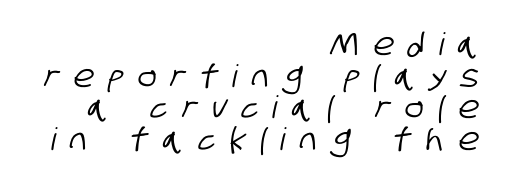
The image shows 31 px condensed sans-serif type; set right-aligned, tight line spacing (1.02x), unusually wide letter spacing (+0.48 em), not underlined; low stroke contrast and a large x-height.
